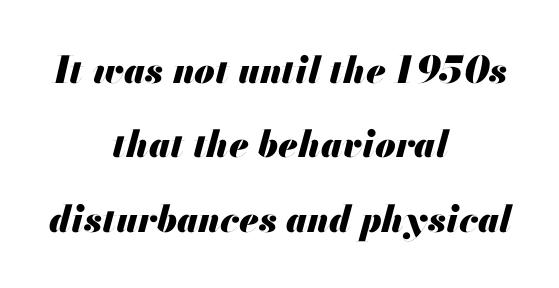
You could fit nearly another row in the gap between these rows. This sample has the flowing, uneven cadence of proportional lettering. There's an unmistakable incline to the writing here. There is no visible air inserted between adjacent glyphs.
